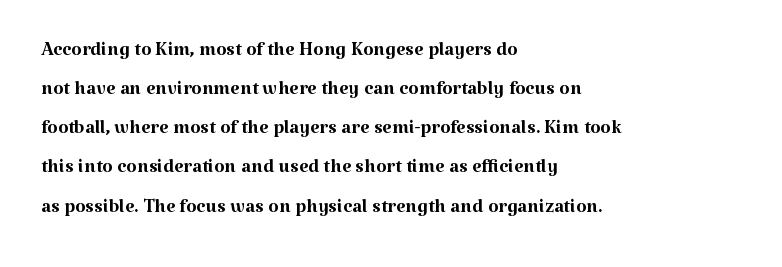
Q: Is the text bold? A: No.
Q: Is the text italic (slanted)? A: No, it is upright.
Q: Is the text underlined? A: No.
Q: How is the paragraph aligned? A: Left-aligned.
Q: Is the spacing between letters normal or unusually wide? A: Normal.
Q: Is the spacing between lines tight, normal or loose? A: Normal.
